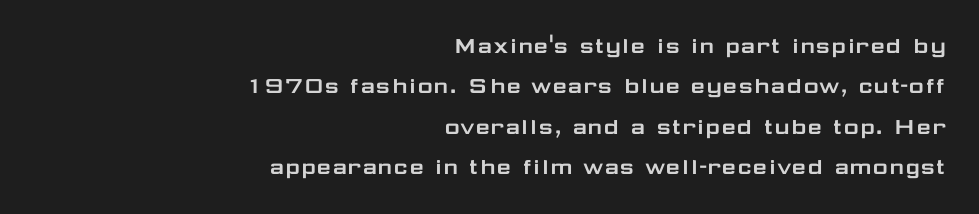
Look at the tracking — it's just the regular setting, nothing added. This is roman type, the default non-slanted kind. All the whitespace from short lines collects on the left. A typesetter would call this leading conventional body-copy spacing. Letters rest on an invisible, unmarked baseline.
